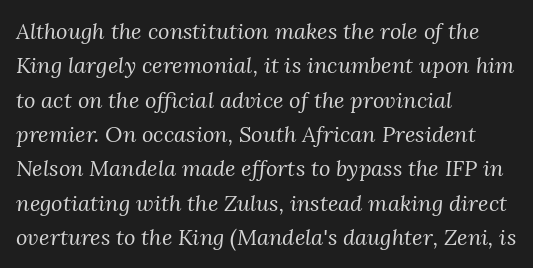
Does extra space separate the letters? No, they use regular spacing. No chunkiness to these letters — they're not bold. Underlining? Definitely not there. The block of text has a typical density, with ordinary space between rows. Horizontal alignment here is leftward, the default for most running prose. Emphasis-style slanted type is in use.
